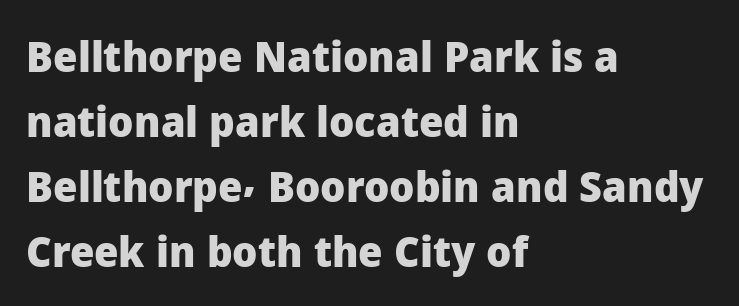
Q: Is the text bold? A: Yes.
Q: Is the text italic (slanted)? A: No, it is upright.
Q: Is the typeface a serif or a sans-serif typeface? A: Sans-serif.
Q: Is the text underlined? A: No.
Q: How is the paragraph aligned? A: Left-aligned.
Q: Is the spacing between letters normal or unusually wide? A: Normal.
Q: Is the spacing between lines tight, normal or loose? A: Normal.
Q: Width (condensed, normal, or wide)? A: Normal.
Q: Stroke contrast? A: Low.
Q: x-height? A: Medium.
Q: Monospaced? A: No.
